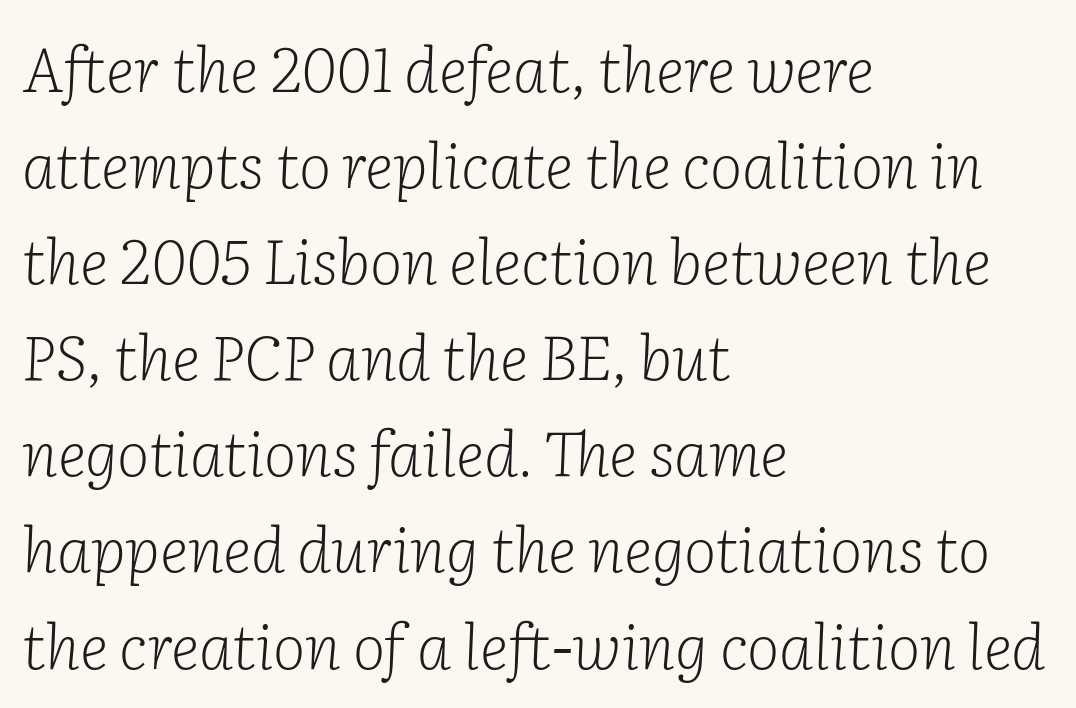
The image shows 62 px light serif type, italic (leaning right); set left-aligned, normal line spacing (1.55x), normal letter spacing, not underlined; low stroke contrast and a medium x-height.
